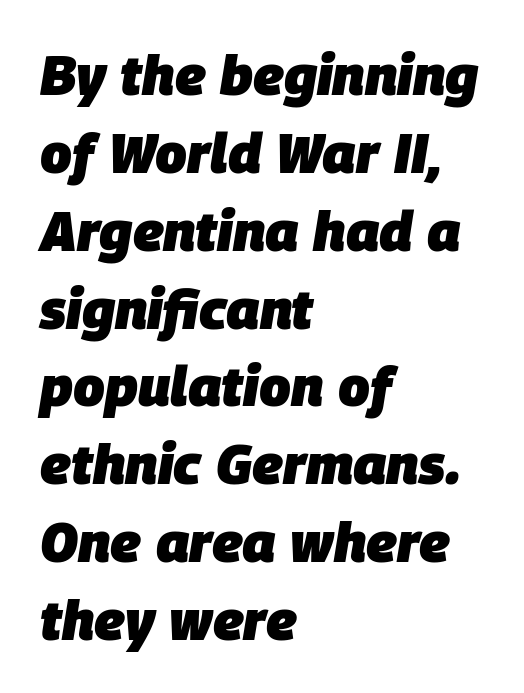
{"italic": "yes", "lean": "right", "slant_degrees": 9, "bold": "yes", "weight": "heavy", "width": "normal", "stroke_contrast": "low", "x_height": "large", "monospaced": "no", "underline": "no", "align": "left", "line_spacing": "normal", "line_spacing_ratio": 1.39, "letter_spacing": "normal", "letter_spacing_em": 0.0, "glyph_px": 56}
